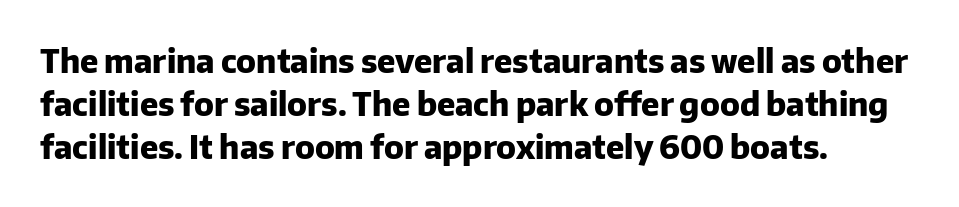
Q: Is the text bold? A: Yes.
Q: Is the text italic (slanted)? A: No, it is upright.
Q: Is the typeface a serif or a sans-serif typeface? A: Sans-serif.
Q: Is the text underlined? A: No.
Q: How is the paragraph aligned? A: Left-aligned.
Q: Is the spacing between letters normal or unusually wide? A: Normal.
Q: Is the spacing between lines tight, normal or loose? A: Normal.
Q: Width (condensed, normal, or wide)? A: Normal.
Q: Stroke contrast? A: Low.
Q: x-height? A: Medium.
Q: Monospaced? A: No.
